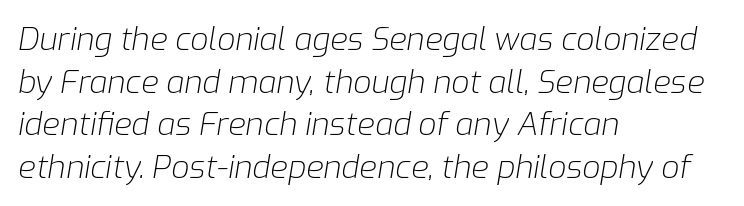
The image shows 32 px light type, italic (leaning right); set left-aligned, normal line spacing (1.33x), normal letter spacing, not underlined; low stroke contrast and a medium x-height.
